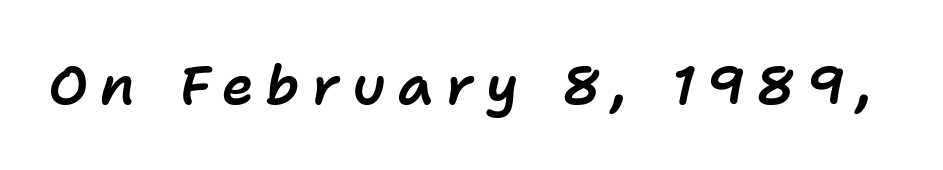
Q: Is the text italic (slanted)? A: Yes, it leans right by about 11 degrees.
Q: Is the text underlined? A: No.
Q: Is the spacing between letters normal or unusually wide? A: Unusually wide.
Q: Width (condensed, normal, or wide)? A: Normal.
Q: Stroke contrast? A: Low.
Q: x-height? A: Medium.
Q: Monospaced? A: No.
